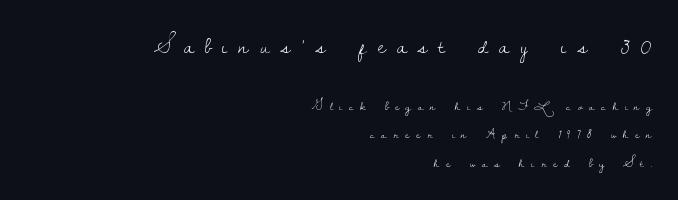
Q: Is the text bold? A: No.
Q: Is the text italic (slanted)? A: Yes.
Q: Is the text underlined? A: No.
Q: How is the paragraph aligned? A: Right-aligned.
Q: Is the spacing between letters normal or unusually wide? A: Unusually wide.
Q: Is the spacing between lines tight, normal or loose? A: Loose.
Q: Which block of text is set in a larger size, the first (top) or the second (bottom)? A: The first (top) one.
